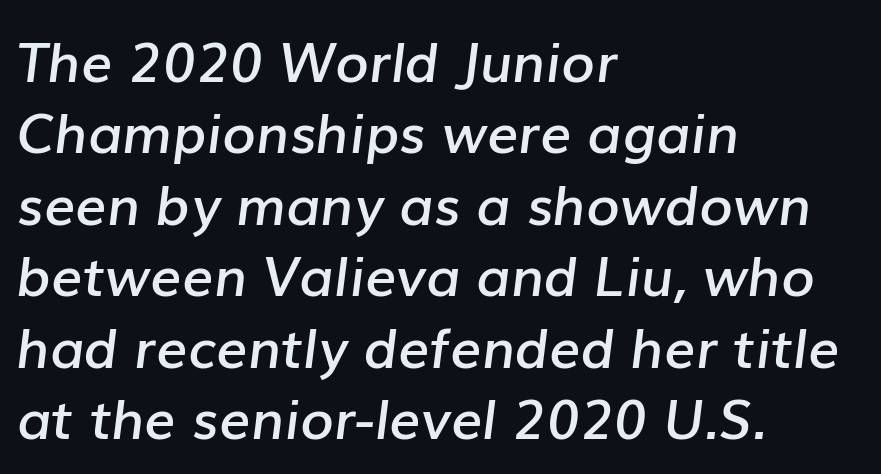
The image shows 55 px semibold type, italic (leaning right); set left-aligned, normal line spacing (1.3x), normal letter spacing, not underlined; low stroke contrast and a medium x-height.
